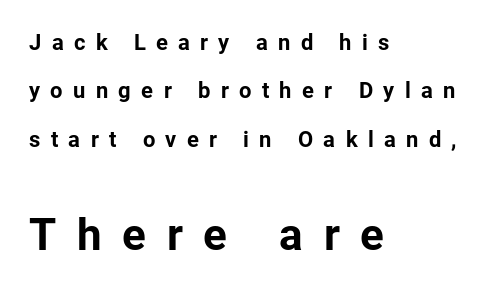
{"serif": "no", "italic": "no", "bold": "yes", "weight": "bold", "width": "normal", "stroke_contrast": "low", "x_height": "medium", "monospaced": "no", "underline": "no", "align": "left", "line_spacing": "loose", "line_spacing_ratio": 2.2, "letter_spacing": "wide", "letter_spacing_em": 0.47, "larger_block": "second", "size_ratio": 2.0, "glyph_px": 44}
